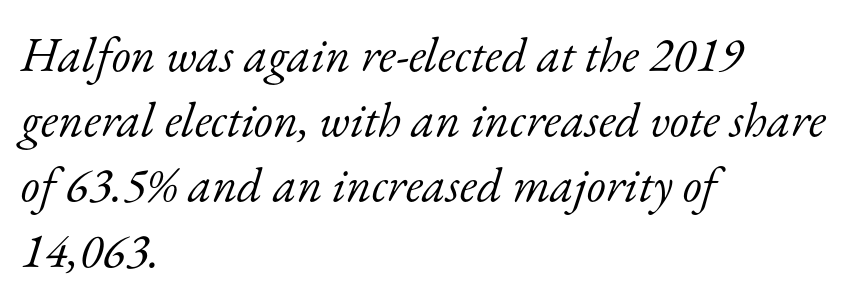
{"serif": "yes", "italic": "yes", "lean": "right", "slant_degrees": 17, "bold": "no", "weight": "light", "width": "normal", "stroke_contrast": "low", "x_height": "small", "monospaced": "no", "underline": "no", "align": "left", "line_spacing": "normal", "line_spacing_ratio": 1.33, "letter_spacing": "normal", "letter_spacing_em": 0.0, "glyph_px": 49}
